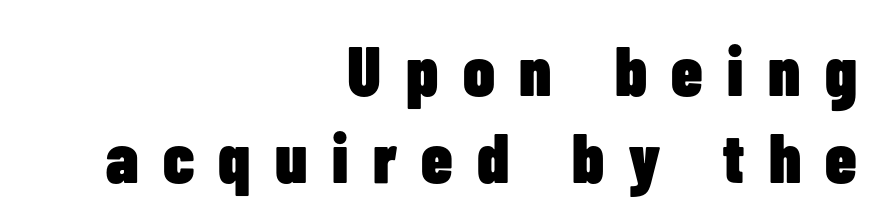
Q: Is the text bold? A: Yes.
Q: Is the text italic (slanted)? A: No, it is upright.
Q: Is the typeface a serif or a sans-serif typeface? A: Sans-serif.
Q: Is the text underlined? A: No.
Q: How is the paragraph aligned? A: Right-aligned.
Q: Is the spacing between letters normal or unusually wide? A: Unusually wide.
Q: Width (condensed, normal, or wide)? A: Condensed.
Q: Stroke contrast? A: Low.
Q: x-height? A: Medium.
Q: Monospaced? A: No.
